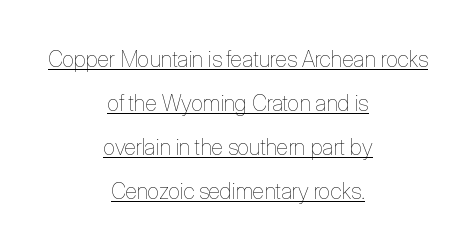
{"italic": "no", "bold": "no", "underline": "yes", "align": "center", "line_spacing": "loose", "line_spacing_ratio": 2.0, "letter_spacing": "normal", "letter_spacing_em": 0.0, "glyph_px": 22}
